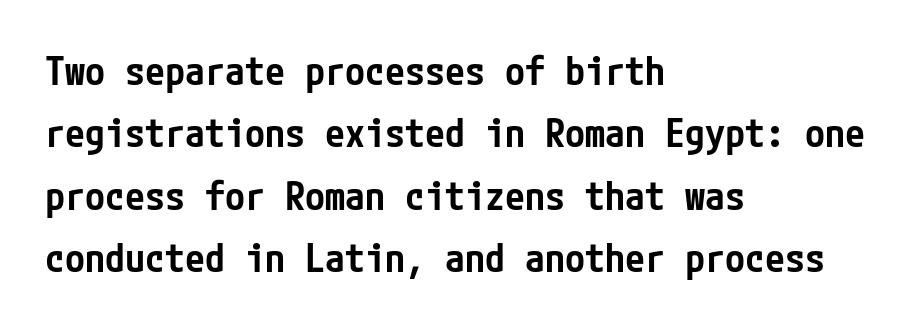
The letters sit at their default tracking, neither squeezed nor spread. The rendering uses a semibold face; strokes are thickened but not to full bold. Layout note: lines flush left. This rendering employs a face without finishing strokes, i.e., a sans-serif.
